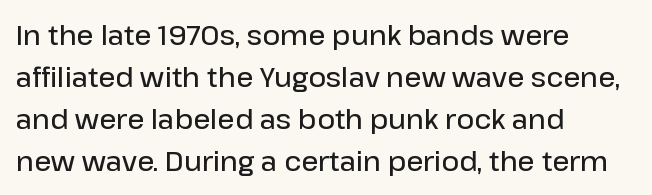
The image shows 27 px text type, upright; set left-aligned, normal line spacing (1.55x), normal letter spacing, not underlined.
